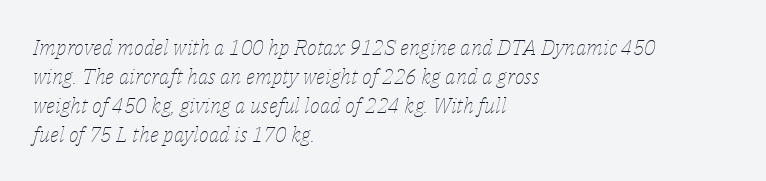
{"italic": "yes", "lean": "right", "slant_degrees": 14, "bold": "no", "underline": "no", "align": "left", "line_spacing": "normal", "line_spacing_ratio": 1.38, "letter_spacing": "normal", "letter_spacing_em": 0.0, "glyph_px": 21}
